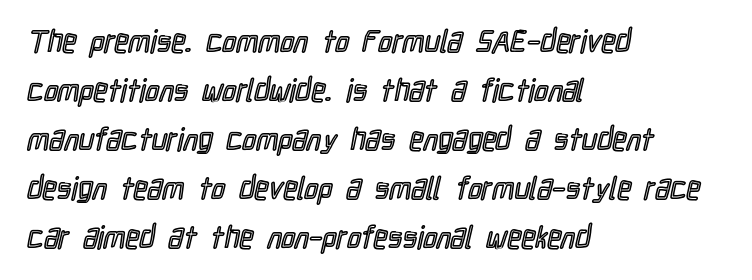
Think of a printed novel: that variable character pitch is what you see here. Is there much room between lines? A standard amount, neither cramped nor airy. The letters sit at their default tracking, neither squeezed nor spread. Line starts are locked; line ends wander.
